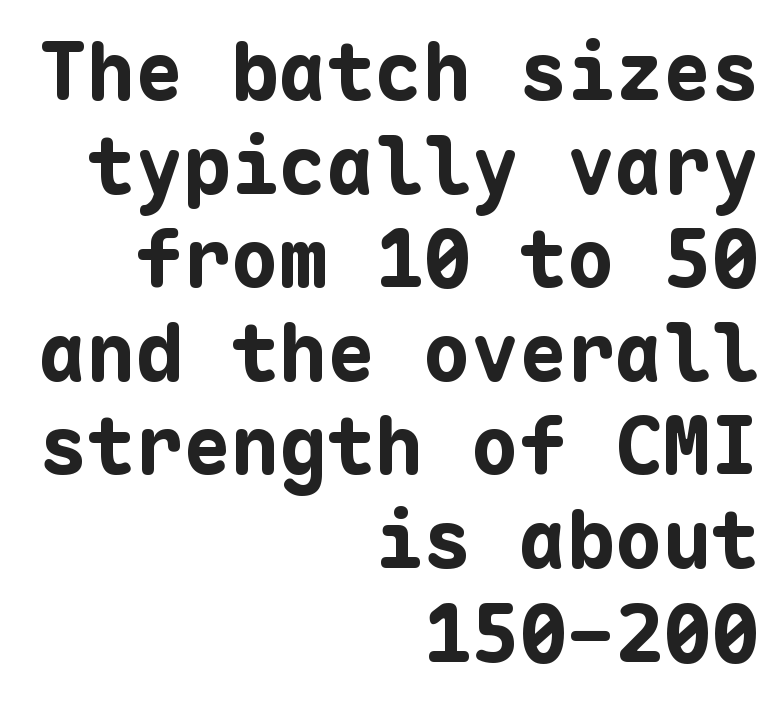
{"serif": "no", "italic": "no", "bold": "yes", "weight": "bold", "width": "normal", "stroke_contrast": "low", "x_height": "medium", "monospaced": "yes", "underline": "no", "align": "right", "line_spacing_ratio": 1.17, "letter_spacing": "normal", "letter_spacing_em": 0.0, "glyph_px": 80}
